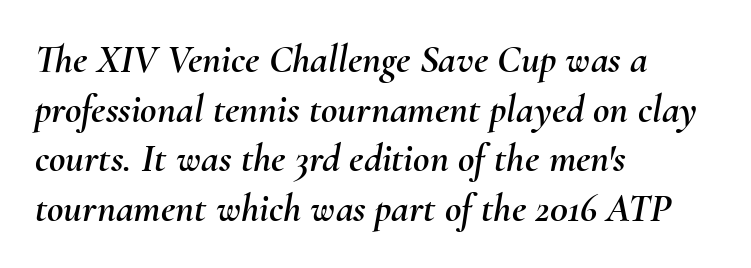
{"italic": "yes", "lean": "right", "slant_degrees": 10, "width": "normal", "stroke_contrast": "medium", "x_height": "small", "monospaced": "no", "underline": "no", "align": "left", "line_spacing_ratio": 1.24, "letter_spacing": "normal", "letter_spacing_em": 0.0, "glyph_px": 40}
